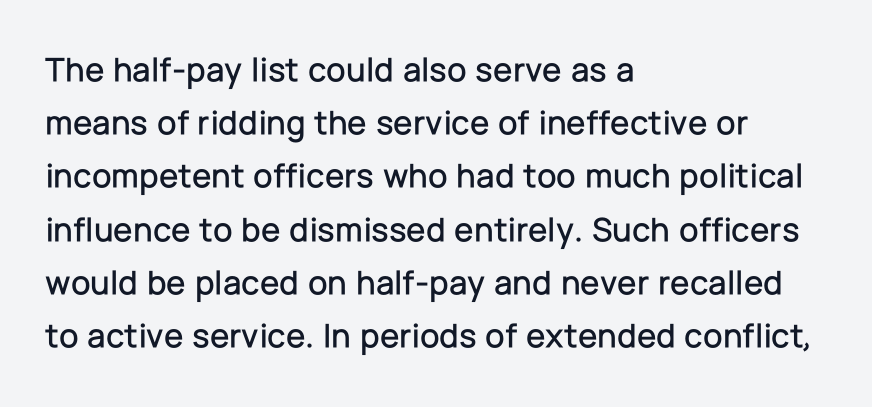
{"serif": "no", "italic": "no", "width": "normal", "stroke_contrast": "low", "x_height": "medium", "monospaced": "no", "underline": "no", "align": "left", "line_spacing": "normal", "line_spacing_ratio": 1.52, "letter_spacing": "normal", "letter_spacing_em": 0.0, "glyph_px": 35}
